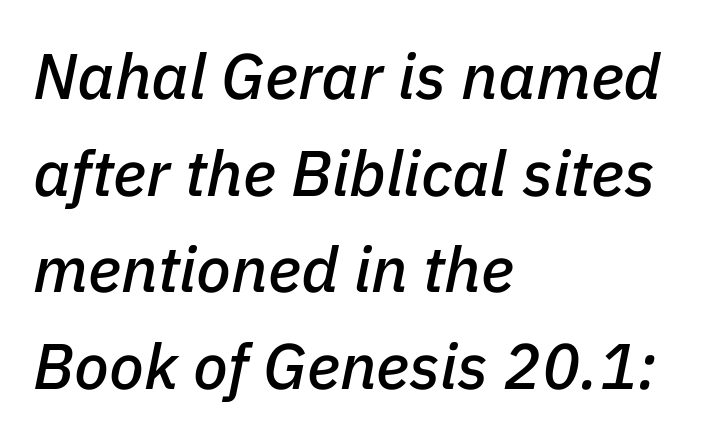
{"italic": "yes", "lean": "right", "slant_degrees": 11, "width": "normal", "stroke_contrast": "low", "x_height": "medium", "monospaced": "no", "underline": "no", "align": "left", "line_spacing": "normal", "line_spacing_ratio": 1.51, "letter_spacing": "normal", "letter_spacing_em": 0.0, "glyph_px": 64}
